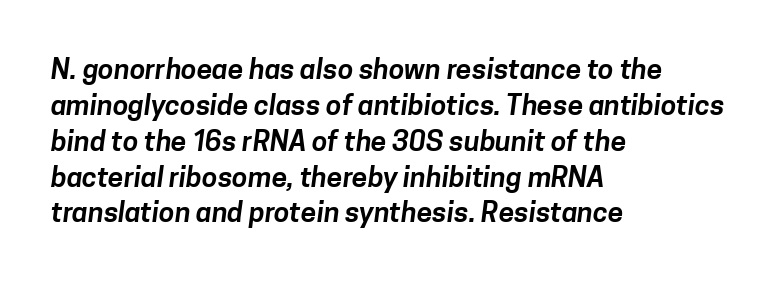
In terms of letterform style, serifs are entirely absent. Reading down the column, the eye jumps a familiar distance to each next line. This sample has the flowing, uneven cadence of proportional lettering. The line texture is even and compact thanks to regular tracking. This rendering uses left alignment, leaving the right contour irregular.
